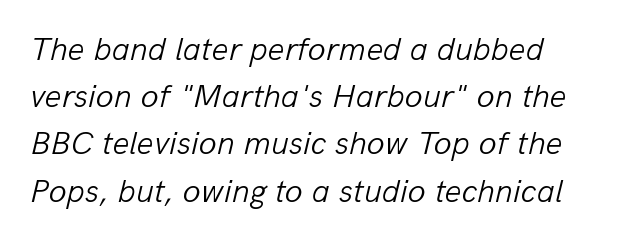
The image shows 33 px light type, italic (leaning right); set left-aligned, normal line spacing (1.43x), normal letter spacing, not underlined; low stroke contrast and a medium x-height.
